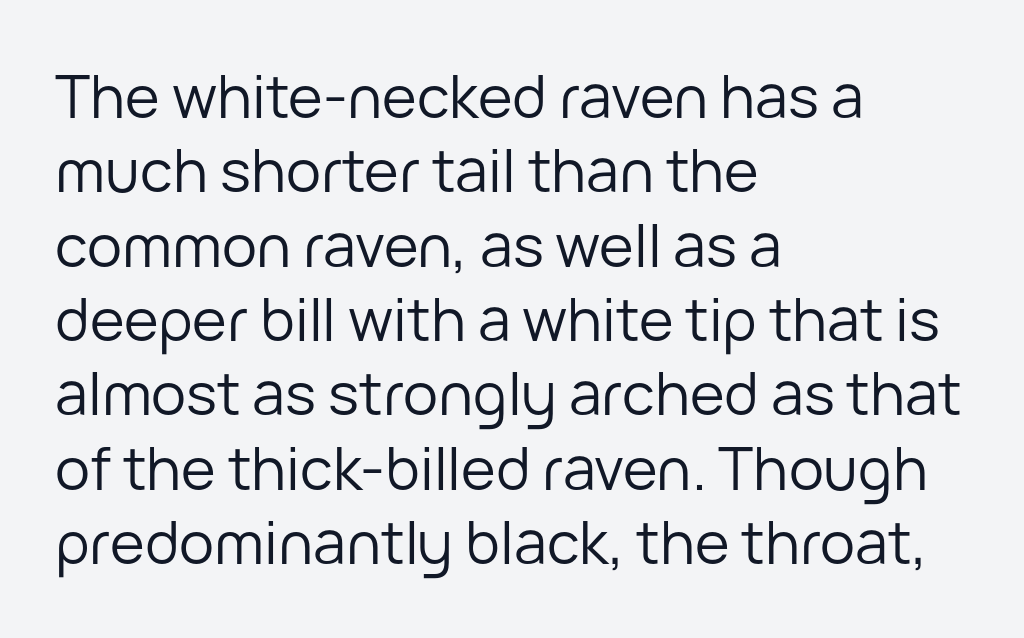
Nope, no serifs anywhere on these letters. Horizontal bands of white between lines are of average thickness. Is this a heavy cut? Hardly; it is regular or lighter. These lines keep a tight, regular rhythm from letter to letter. Do the characters align in a grid? No, the font is proportional. Notice how the passage keeps a crisp vertical edge on the left only.
